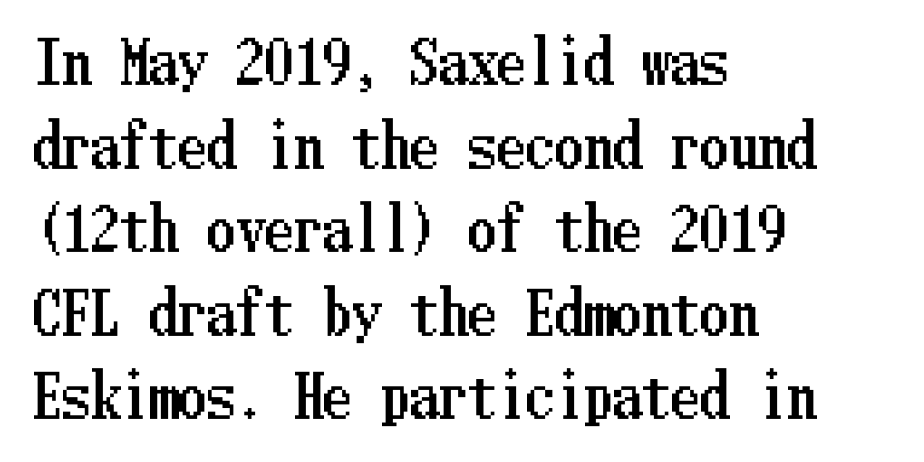
{"italic": "no", "width": "condensed", "stroke_contrast": "low", "x_height": "medium", "underline": "no", "align": "left", "line_spacing": "normal", "line_spacing_ratio": 1.44, "letter_spacing": "normal", "letter_spacing_em": 0.0, "glyph_px": 58}
